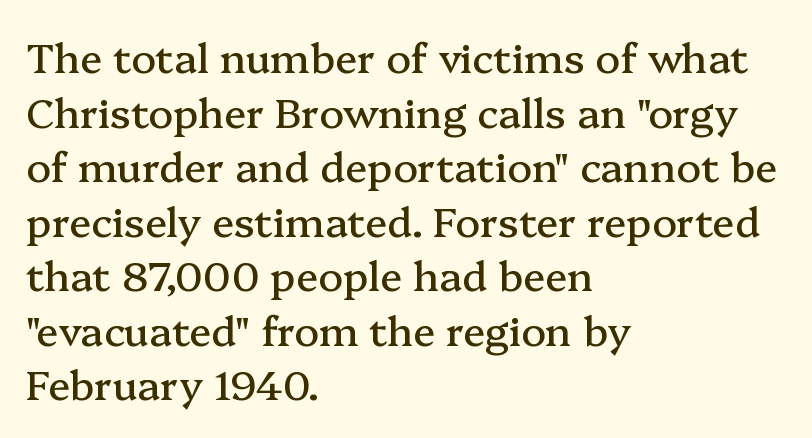
{"serif": "yes", "italic": "no", "width": "normal", "stroke_contrast": "medium", "x_height": "medium", "monospaced": "no", "underline": "no", "align": "left", "line_spacing": "normal", "line_spacing_ratio": 1.33, "letter_spacing": "normal", "letter_spacing_em": 0.0, "glyph_px": 41}
